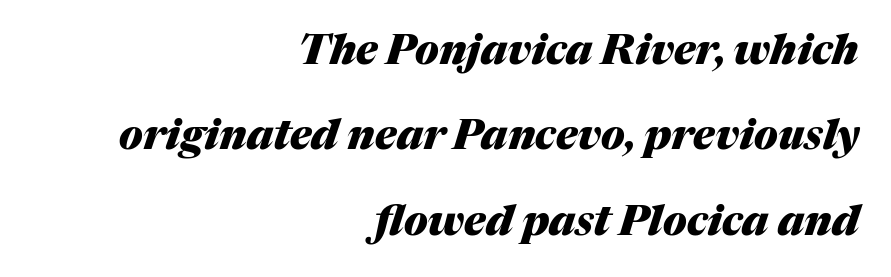
The lines are spread far apart with generous leading. The rendering uses a bold face; every stroke is thick and dark. The face used here has a pronounced slope to its letters. Between one letter and the next there's only the usual sliver of space.
